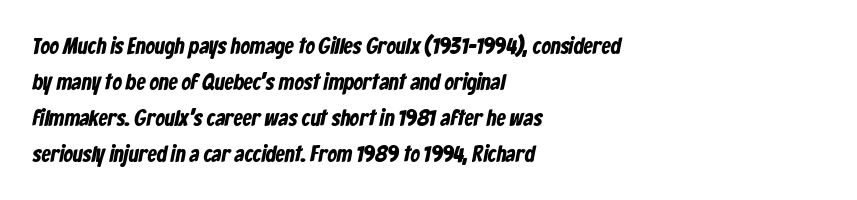
The image shows 23 px bold type; set left-aligned, normal line spacing (1.56x), normal letter spacing, not underlined.
